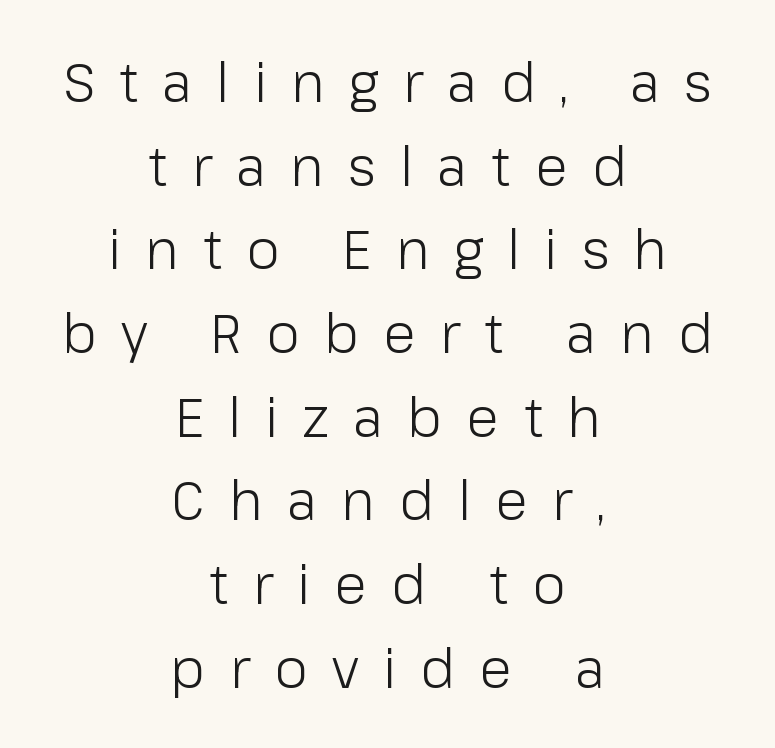
Only glyphs here, with clear space below each row. Spacing between characters has been opened up far beyond the box default. The rendering positions every line midway between the sides. This reads as an unemphasized weight, regular at the heaviest.
